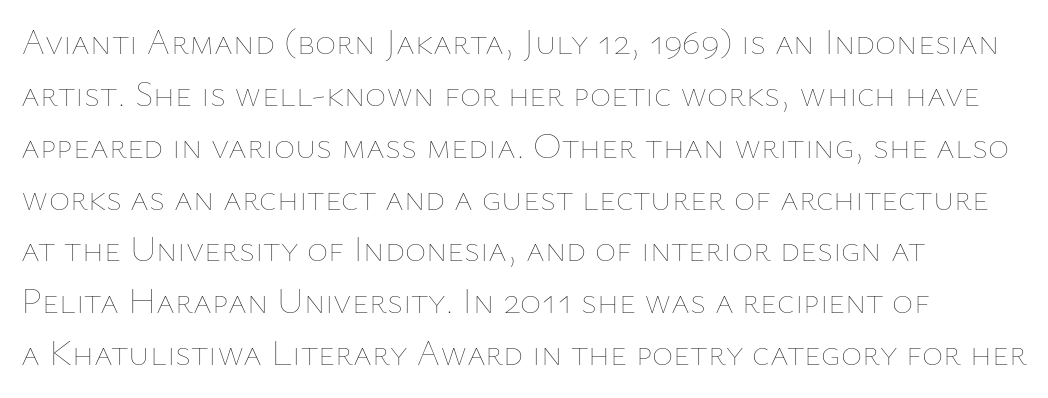
{"italic": "no", "bold": "no", "weight": "thin", "width": "normal", "stroke_contrast": "low", "x_height": "medium", "monospaced": "no", "underline": "no", "align": "left", "line_spacing": "normal", "line_spacing_ratio": 1.44, "letter_spacing": "normal", "letter_spacing_em": 0.0, "glyph_px": 36}
